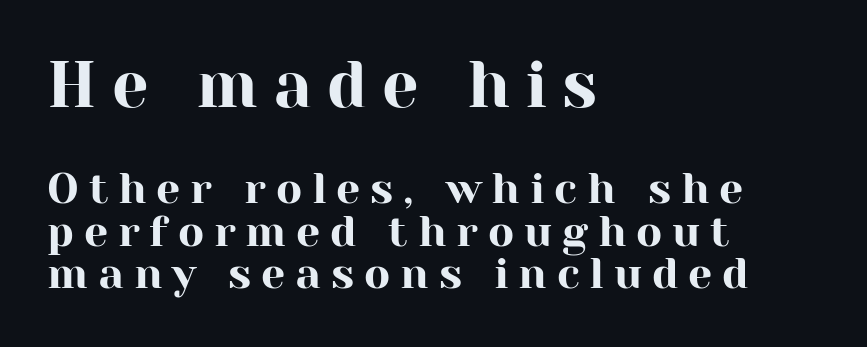
Q: Is the text italic (slanted)? A: No, it is upright.
Q: Is the typeface a serif or a sans-serif typeface? A: Serif.
Q: Is the text underlined? A: No.
Q: How is the paragraph aligned? A: Left-aligned.
Q: Is the spacing between letters normal or unusually wide? A: Unusually wide.
Q: Is the spacing between lines tight, normal or loose? A: Tight.
Q: Which block of text is set in a larger size, the first (top) or the second (bottom)? A: The first (top) one.
Q: Width (condensed, normal, or wide)? A: Normal.
Q: Stroke contrast? A: High.
Q: x-height? A: Medium.
Q: Monospaced? A: No.
